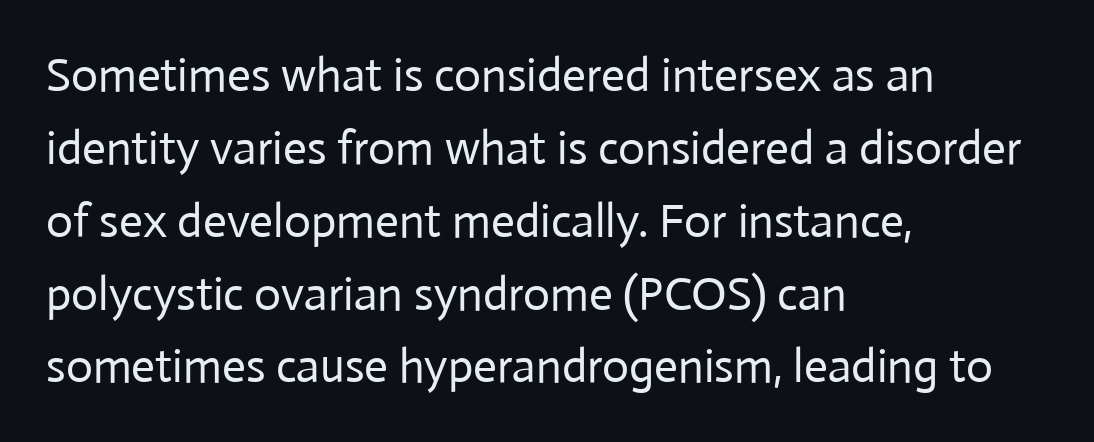
Only glyphs here, with clear space below each row. Weight class: somewhere from thin through regular. Do the characters align in a grid? No, the font is proportional. A typesetter would label this face a sans. How would I describe the line gaps? Plain and ordinary. In terms of letterspacing, this is plain default setting.
